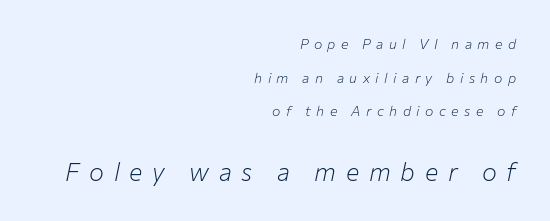
Q: Is the text bold? A: No.
Q: Is the text italic (slanted)? A: Yes, it leans right by about 12 degrees.
Q: Is the text underlined? A: No.
Q: How is the paragraph aligned? A: Right-aligned.
Q: Is the spacing between letters normal or unusually wide? A: Unusually wide.
Q: Is the spacing between lines tight, normal or loose? A: Loose.
Q: Which block of text is set in a larger size, the first (top) or the second (bottom)? A: The second (bottom) one.
